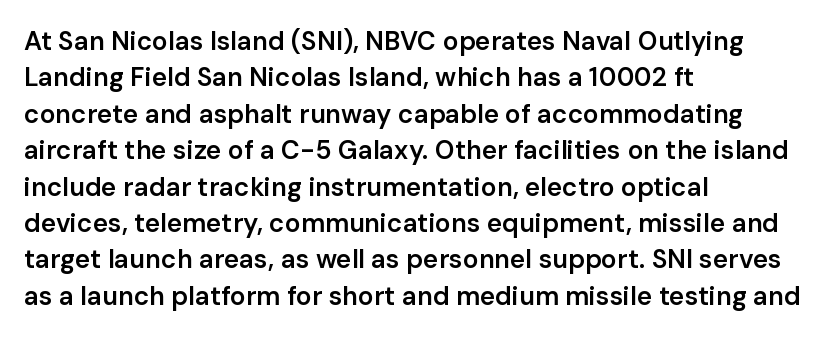
Each glyph is drawn with semibold strokes, heavier than normal yet not fully bold. Each word holds together tightly as a unit, with standard inter-letter gaps. These lines sit exactly where default settings would place them. Every row of glyphs begins at an identical x-position on the left.
